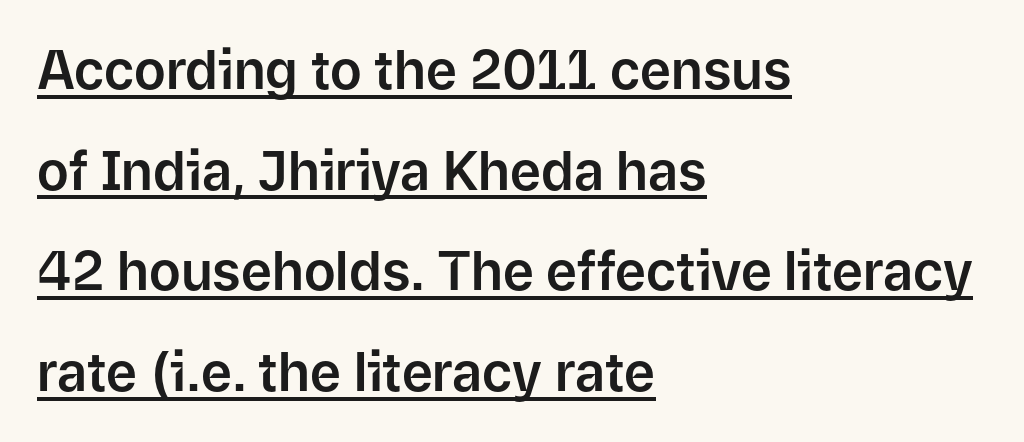
{"serif": "no", "italic": "no", "width": "normal", "stroke_contrast": "low", "x_height": "medium", "monospaced": "no", "underline": "yes", "align": "left", "line_spacing": "loose", "line_spacing_ratio": 1.9, "letter_spacing": "normal", "letter_spacing_em": 0.0, "glyph_px": 53}
